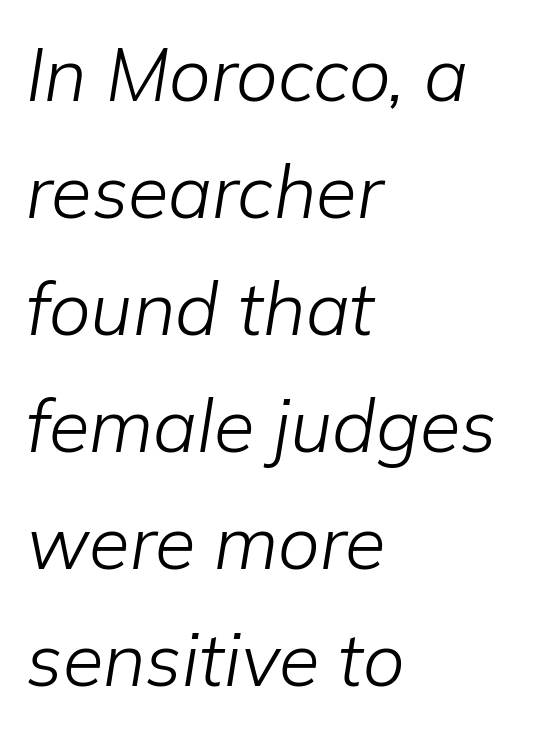
The image shows 74 px light type, italic (leaning right); set left-aligned, normal line spacing (1.58x), normal letter spacing, not underlined; low stroke contrast and a medium x-height.
